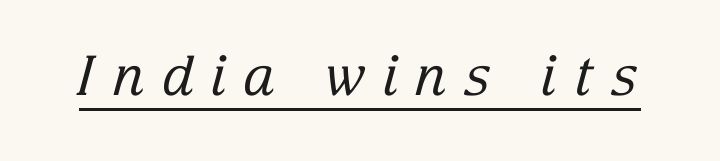
Q: Is the text bold? A: No.
Q: Is the text italic (slanted)? A: Yes, it leans right by about 15 degrees.
Q: Is the typeface a serif or a sans-serif typeface? A: Serif.
Q: Is the text underlined? A: Yes.
Q: Is the spacing between letters normal or unusually wide? A: Unusually wide.
Q: Width (condensed, normal, or wide)? A: Normal.
Q: Stroke contrast? A: Low.
Q: x-height? A: Medium.
Q: Monospaced? A: No.
